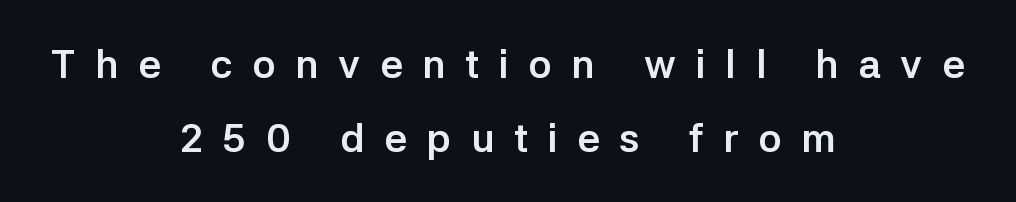
Posture: upright roman. The lines are quadded center. The characters look thick and weighty, a clear bold. Each letter keeps its own natural width here, so spacing adapts to shape.
